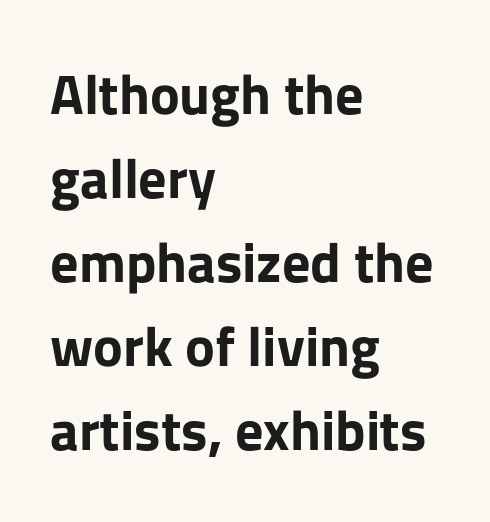
Q: Is the text bold? A: Yes.
Q: Is the text italic (slanted)? A: No, it is upright.
Q: Is the typeface a serif or a sans-serif typeface? A: Sans-serif.
Q: Is the text underlined? A: No.
Q: How is the paragraph aligned? A: Left-aligned.
Q: Is the spacing between letters normal or unusually wide? A: Normal.
Q: Is the spacing between lines tight, normal or loose? A: Normal.
Q: Width (condensed, normal, or wide)? A: Normal.
Q: Stroke contrast? A: Low.
Q: x-height? A: Medium.
Q: Monospaced? A: No.
